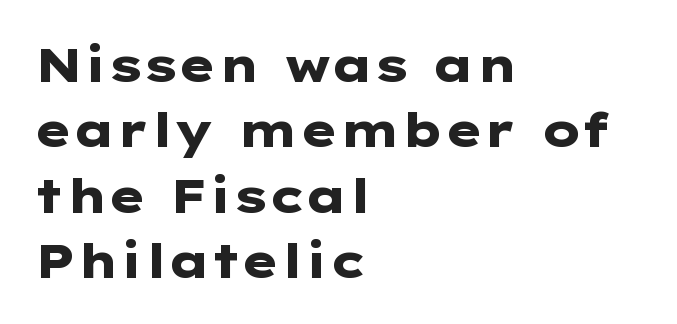
{"serif": "no", "italic": "no", "bold": "yes", "weight": "heavy", "width": "wide", "stroke_contrast": "low", "x_height": "medium", "monospaced": "no", "underline": "no", "align": "left", "line_spacing": "normal", "line_spacing_ratio": 1.36, "letter_spacing": "normal", "letter_spacing_em": 0.0, "glyph_px": 48}
